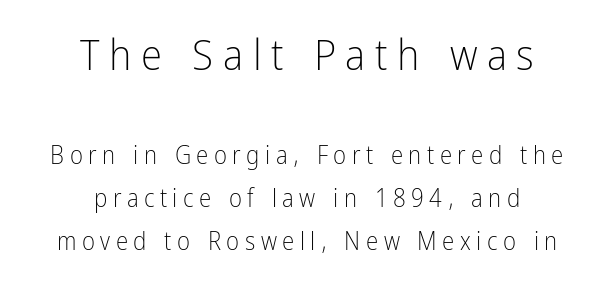
Ordinary non-slanted type is in use. Short and long lines alike share a common midpoint. Descenders hang freely into open space. Weight: not bold — regular or lighter. The face used here is proportionally spaced, like ordinary book or web type. Grotesque or geometric, the face here clearly has no serifs.
